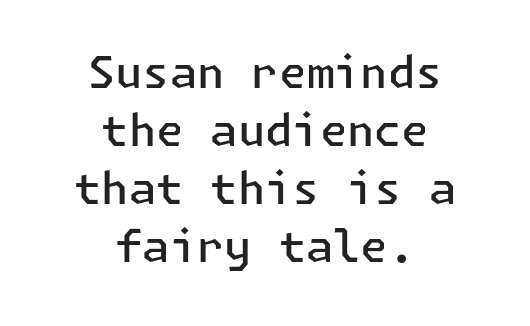
{"serif": "no", "italic": "no", "bold": "semi", "weight": "semibold", "width": "normal", "stroke_contrast": "low", "x_height": "medium", "underline": "no", "align": "center", "line_spacing": "normal", "line_spacing_ratio": 1.32, "letter_spacing": "normal", "letter_spacing_em": 0.0, "glyph_px": 44}
